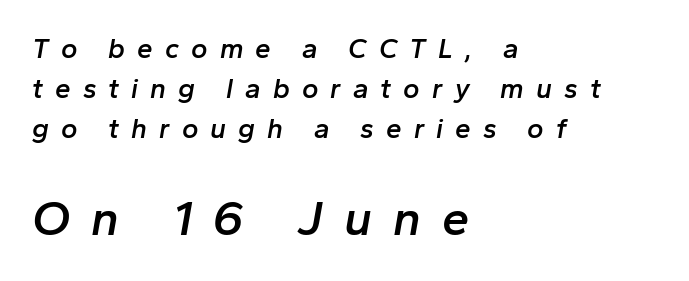
The image shows 49 px semibold type, italic (leaning right); set left-aligned, normal line spacing (1.42x), unusually wide letter spacing (+0.43 em), not underlined; the second (bottom) block is 1.75x larger; low stroke contrast and a medium x-height.
